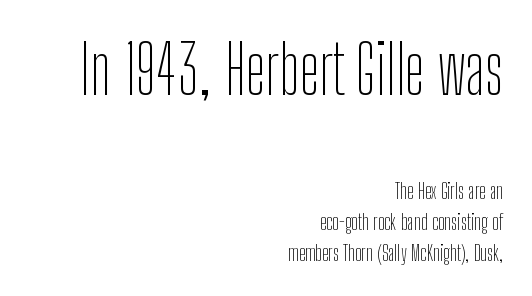
The rendering uses a moderate line-height, typical for paragraphs. Nothing heavy about these letters — not bold at all. Does the lettering tilt? It doesn't — this is upright. Larger block? The one above; the one below is distinctly smaller. Just letters on the line, the space beneath them empty.
